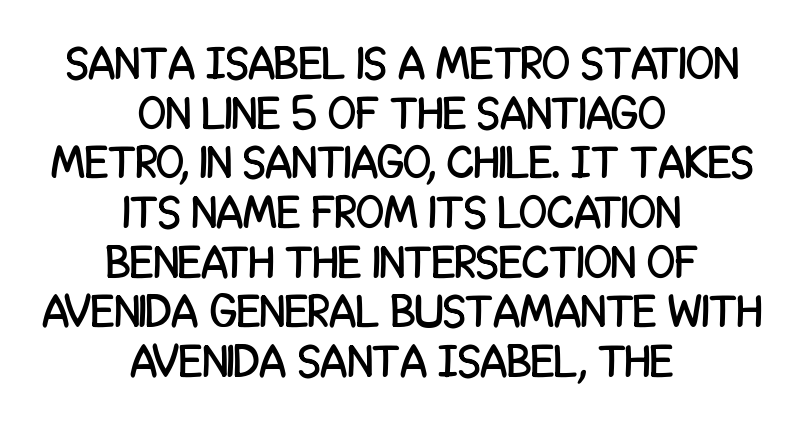
{"serif": "no", "italic": "no", "width": "condensed", "stroke_contrast": "low", "x_height": "large", "monospaced": "no", "underline": "no", "align": "center", "line_spacing": "tight", "line_spacing_ratio": 1.08, "letter_spacing": "normal", "letter_spacing_em": 0.0, "glyph_px": 46}
